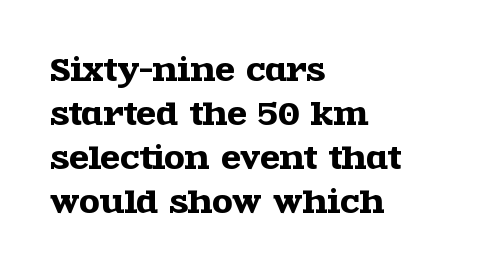
{"serif": "yes", "italic": "no", "width": "wide", "x_height": "large", "monospaced": "no", "underline": "no", "align": "left", "line_spacing": "normal", "line_spacing_ratio": 1.52, "letter_spacing": "normal", "letter_spacing_em": 0.0, "glyph_px": 29}
